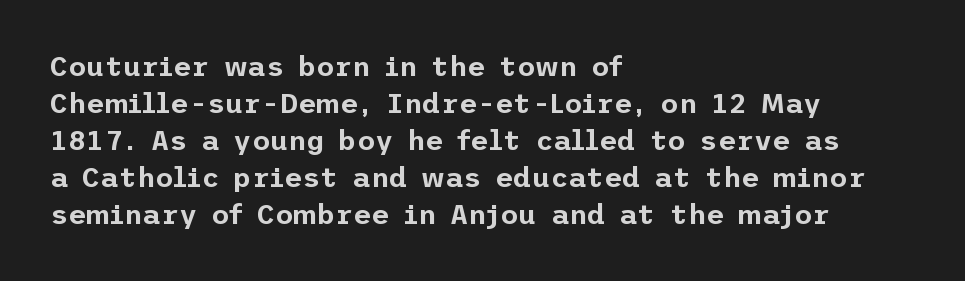
{"serif": "no", "italic": "no", "width": "normal", "stroke_contrast": "low", "x_height": "medium", "underline": "no", "align": "left", "line_spacing": "normal", "line_spacing_ratio": 1.32, "letter_spacing": "normal", "letter_spacing_em": 0.0, "glyph_px": 28}
